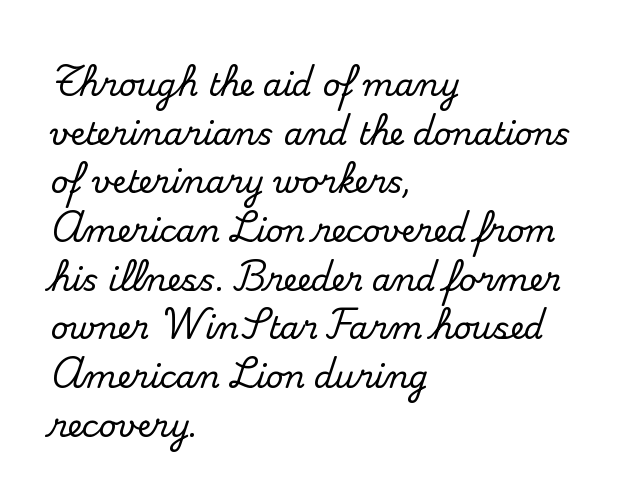
This rendering uses left alignment, leaving the right contour irregular. Students, note that the glyphs here touch the page at normal intervals. Do the characters align in a grid? No, the font is proportional. The rows are spaced the way most documents space them.
